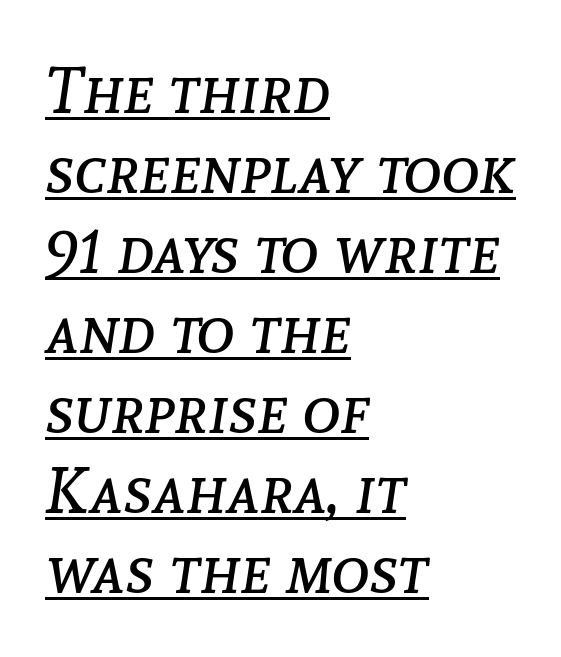
{"italic": "yes", "lean": "right", "slant_degrees": 8, "bold": "no", "weight": "regular", "width": "normal", "stroke_contrast": "low", "x_height": "medium", "monospaced": "no", "underline": "yes", "align": "left", "line_spacing_ratio": 1.23, "letter_spacing": "normal", "letter_spacing_em": 0.0, "glyph_px": 65}
